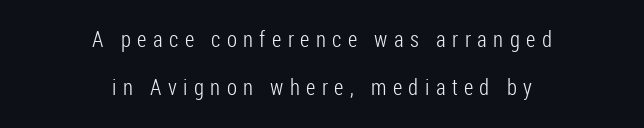
Q: Is the text bold? A: No.
Q: Is the text italic (slanted)? A: No, it is upright.
Q: Is the text underlined? A: No.
Q: How is the paragraph aligned? A: Centered.
Q: Is the spacing between letters normal or unusually wide? A: Unusually wide.
Q: Is the spacing between lines tight, normal or loose? A: Loose.
